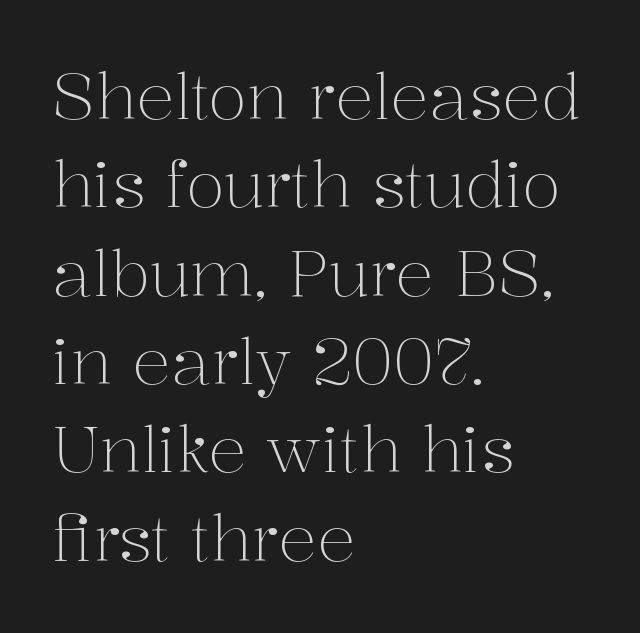
{"serif": "yes", "italic": "no", "bold": "no", "weight": "light", "width": "normal", "stroke_contrast": "medium", "x_height": "medium", "monospaced": "no", "underline": "no", "align": "left", "line_spacing": "normal", "line_spacing_ratio": 1.38, "letter_spacing": "normal", "letter_spacing_em": 0.0, "glyph_px": 64}
